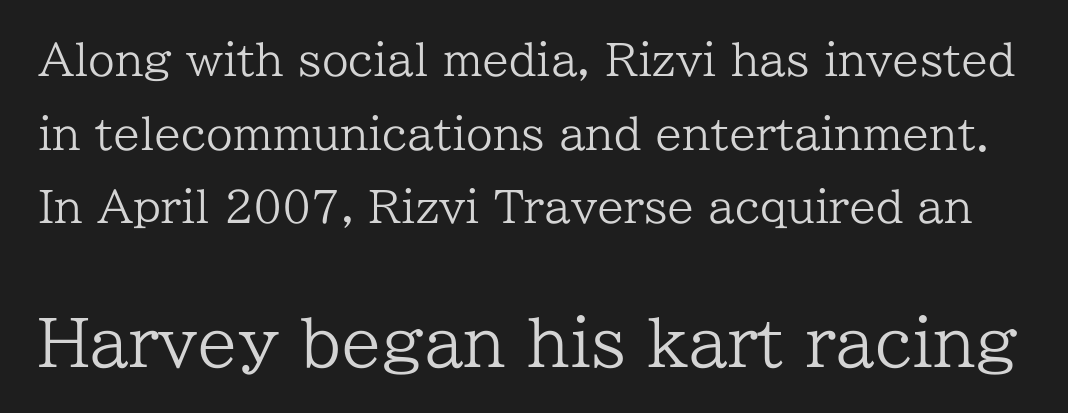
{"serif": "yes", "italic": "no", "bold": "no", "weight": "regular", "width": "normal", "stroke_contrast": "low", "x_height": "medium", "monospaced": "no", "underline": "no", "line_spacing_ratio": 1.71, "letter_spacing": "normal", "letter_spacing_em": 0.0, "larger_block": "second", "size_ratio": 1.49, "glyph_px": 64}
